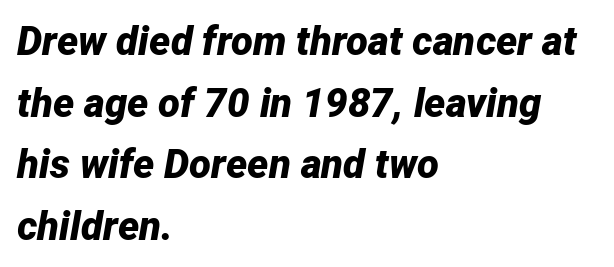
The image shows 40 px bold type, italic (leaning right); set left-aligned, normal line spacing (1.54x), normal letter spacing, not underlined; low stroke contrast and a medium x-height.
